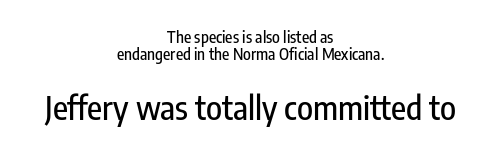
The image shows 33 px condensed sans-serif type, upright; set centered, tight line spacing (1.04x), normal letter spacing, not underlined; the second (bottom) block is 2.06x larger; low stroke contrast and a medium x-height.
